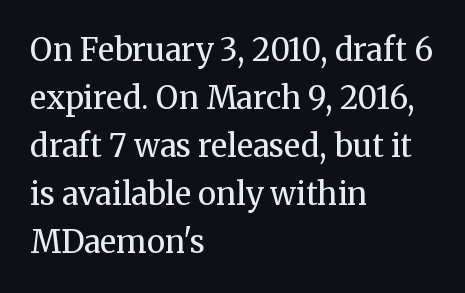
{"serif": "yes", "italic": "no", "bold": "no", "weight": "regular", "width": "normal", "stroke_contrast": "medium", "x_height": "medium", "monospaced": "no", "underline": "no", "align": "left", "line_spacing": "normal", "line_spacing_ratio": 1.55, "letter_spacing": "normal", "letter_spacing_em": 0.0, "glyph_px": 31}
